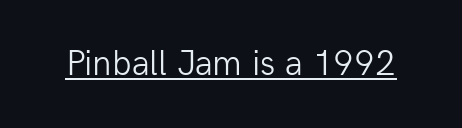
Q: Is the text bold? A: No.
Q: Is the text italic (slanted)? A: No, it is upright.
Q: Is the typeface a serif or a sans-serif typeface? A: Sans-serif.
Q: Is the text underlined? A: Yes.
Q: Is the spacing between letters normal or unusually wide? A: Normal.
Q: Width (condensed, normal, or wide)? A: Normal.
Q: Stroke contrast? A: Low.
Q: x-height? A: Medium.
Q: Monospaced? A: No.
